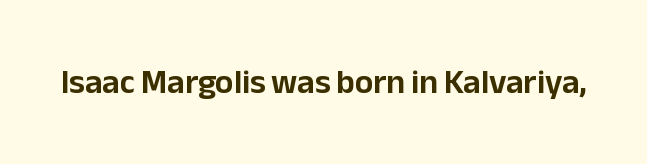
{"serif": "no", "italic": "no", "width": "normal", "stroke_contrast": "low", "x_height": "medium", "monospaced": "no", "underline": "no", "letter_spacing": "normal", "letter_spacing_em": 0.0, "glyph_px": 34}
